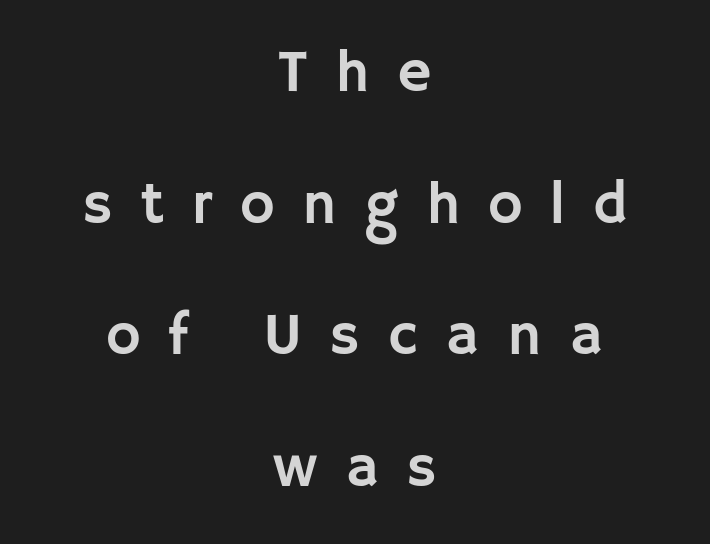
Q: Is the text italic (slanted)? A: No, it is upright.
Q: Is the typeface a serif or a sans-serif typeface? A: Sans-serif.
Q: Is the text underlined? A: No.
Q: How is the paragraph aligned? A: Centered.
Q: Is the spacing between letters normal or unusually wide? A: Unusually wide.
Q: Is the spacing between lines tight, normal or loose? A: Loose.
Q: Width (condensed, normal, or wide)? A: Normal.
Q: Stroke contrast? A: Low.
Q: x-height? A: Large.
Q: Monospaced? A: No.
